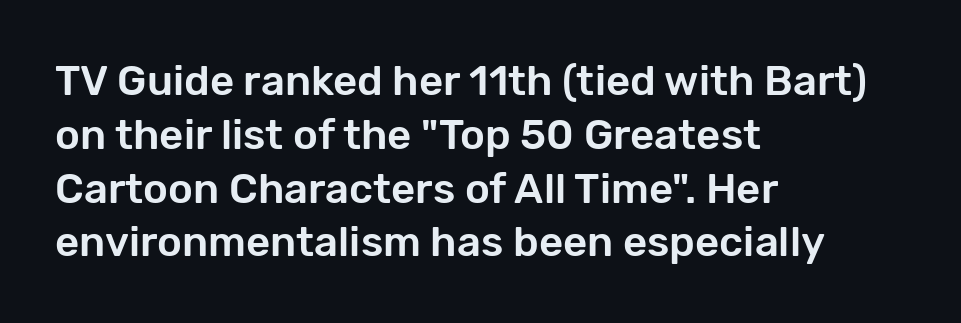
The image shows 42 px sans-serif type, upright; set left-aligned, normal line spacing (1.28x), normal letter spacing, not underlined; low stroke contrast and a medium x-height.
